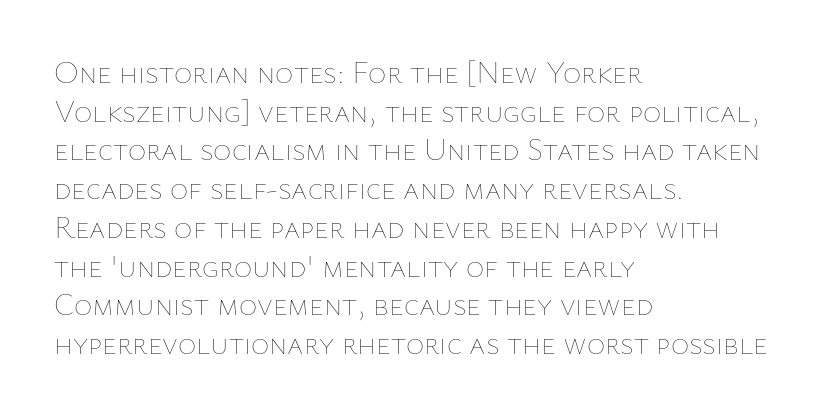
The type sits square on the baseline with zero lean. No extra tracking has been applied to these lines. Honestly, there is no underline to notice here at all. One glance says typical: line gaps are just what's usual.
